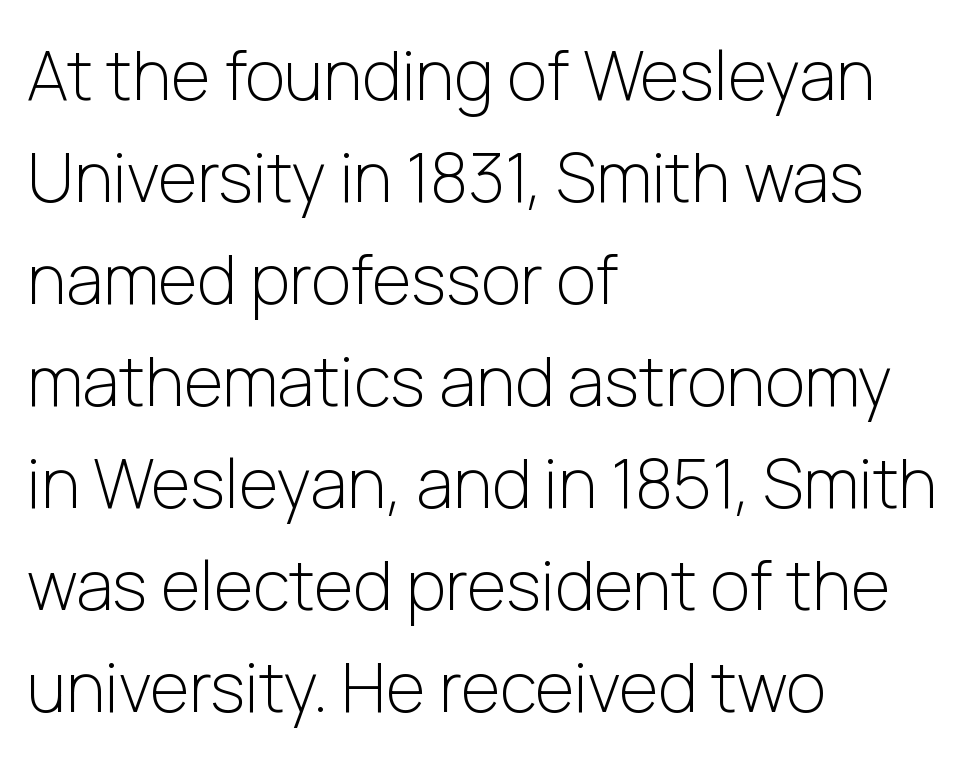
{"serif": "no", "italic": "no", "bold": "no", "weight": "light", "width": "normal", "stroke_contrast": "low", "x_height": "medium", "monospaced": "no", "underline": "no", "align": "left", "line_spacing": "normal", "line_spacing_ratio": 1.5, "letter_spacing": "normal", "letter_spacing_em": 0.0, "glyph_px": 68}
